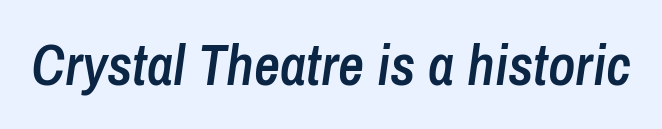
Q: Is the text bold? A: Semi-bold.
Q: Is the text italic (slanted)? A: Yes, it leans right by about 8 degrees.
Q: Is the text underlined? A: No.
Q: Is the spacing between letters normal or unusually wide? A: Normal.
Q: Width (condensed, normal, or wide)? A: Condensed.
Q: Stroke contrast? A: Low.
Q: x-height? A: Medium.
Q: Monospaced? A: No.
